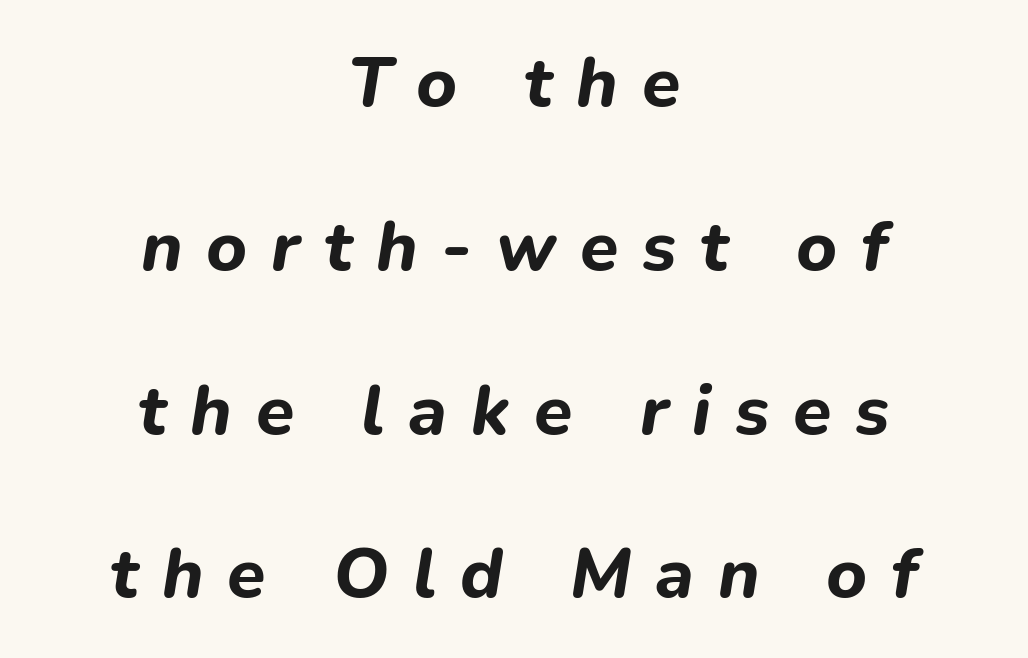
The passage shown has open, widely tracked lettering throughout. The glyphs have the mass of a bold cut. The gap between lines stays unmarked. Baseline-to-baseline distance is far greater than the letter height.
